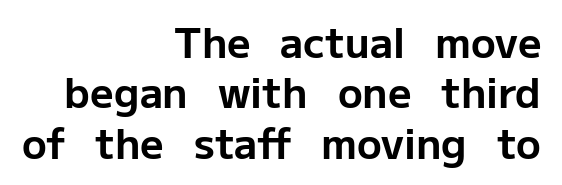
{"serif": "no", "italic": "no", "bold": "yes", "weight": "bold", "width": "normal", "stroke_contrast": "low", "x_height": "medium", "monospaced": "no", "underline": "no", "align": "right", "line_spacing_ratio": 1.23, "letter_spacing": "normal", "letter_spacing_em": 0.0, "glyph_px": 41}
